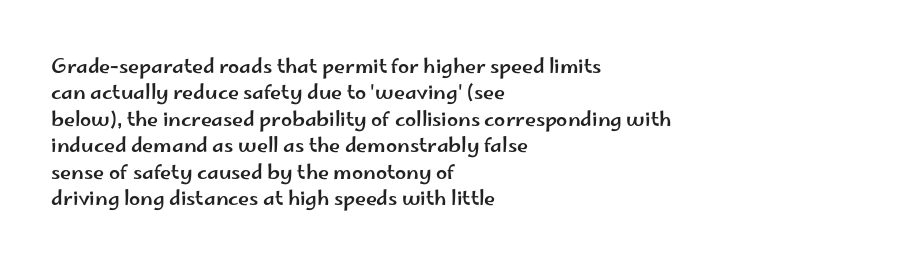
Default kerning and tracking; the words read as compact shapes. Evenly set lines give the paragraph a standard silhouette. In CSS terms this would be text-align: left. A bare baseline throughout the passage. Every character sits straight up, as roman type does.
